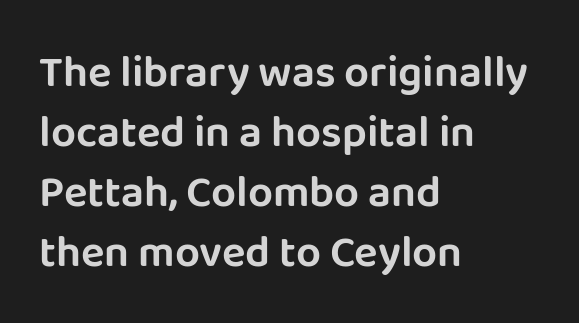
{"serif": "no", "italic": "no", "width": "normal", "stroke_contrast": "low", "x_height": "large", "monospaced": "no", "underline": "no", "align": "left", "line_spacing": "normal", "line_spacing_ratio": 1.36, "letter_spacing": "normal", "letter_spacing_em": 0.0, "glyph_px": 44}
